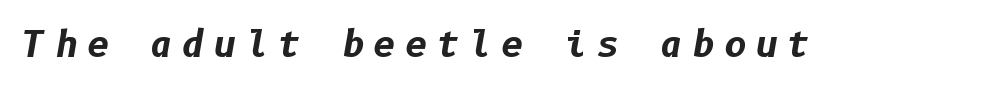
Compared with ordinary roman type, these characters are visibly tilted. The font is running at its bold setting. This rendering features lettering with no underline. A typesetter would call this heavily tracked-out type.
